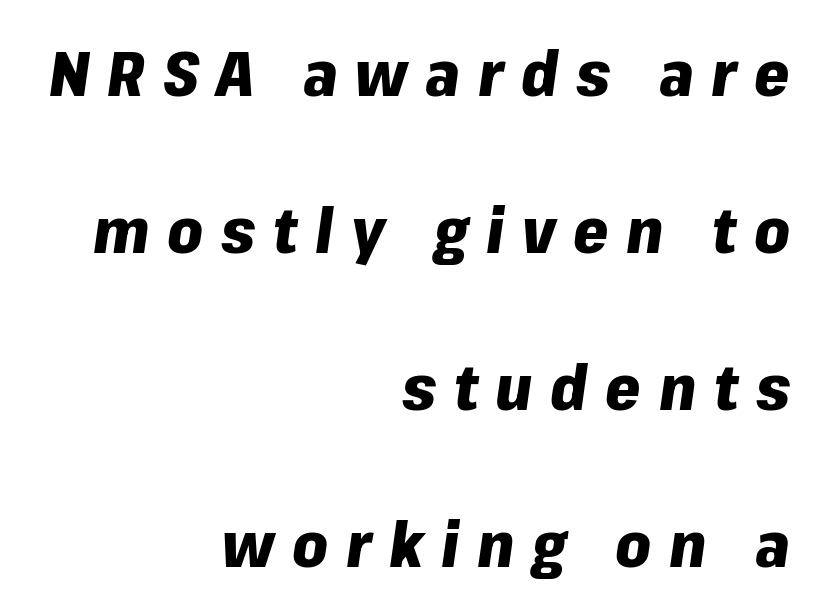
Q: Is the text bold? A: Yes.
Q: Is the text italic (slanted)? A: Yes, it leans right by about 8 degrees.
Q: Is the text underlined? A: No.
Q: How is the paragraph aligned? A: Right-aligned.
Q: Is the spacing between letters normal or unusually wide? A: Unusually wide.
Q: Is the spacing between lines tight, normal or loose? A: Loose.
Q: Width (condensed, normal, or wide)? A: Normal.
Q: Stroke contrast? A: Low.
Q: x-height? A: Medium.
Q: Monospaced? A: No.
